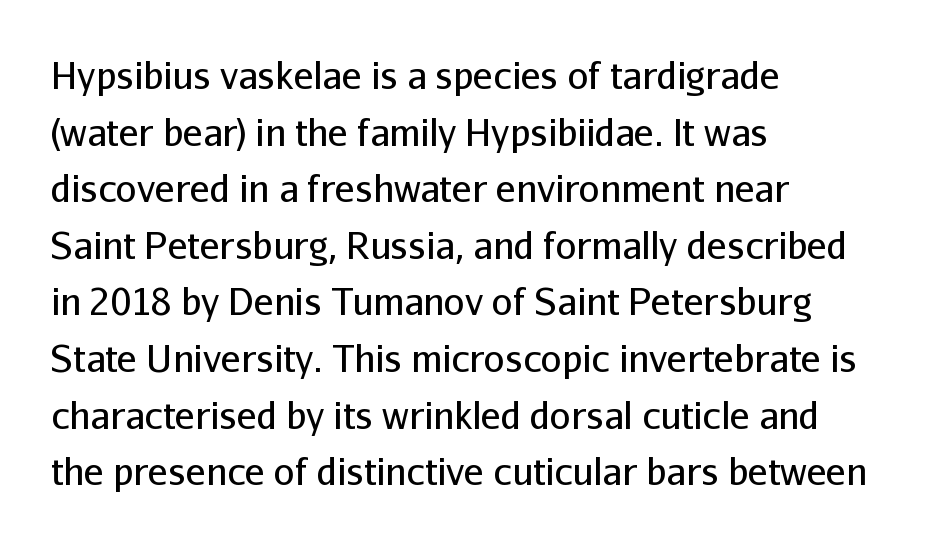
{"serif": "no", "italic": "no", "bold": "no", "weight": "regular", "width": "normal", "stroke_contrast": "low", "x_height": "medium", "monospaced": "no", "underline": "no", "align": "left", "line_spacing": "normal", "line_spacing_ratio": 1.53, "letter_spacing": "normal", "letter_spacing_em": 0.0, "glyph_px": 37}
